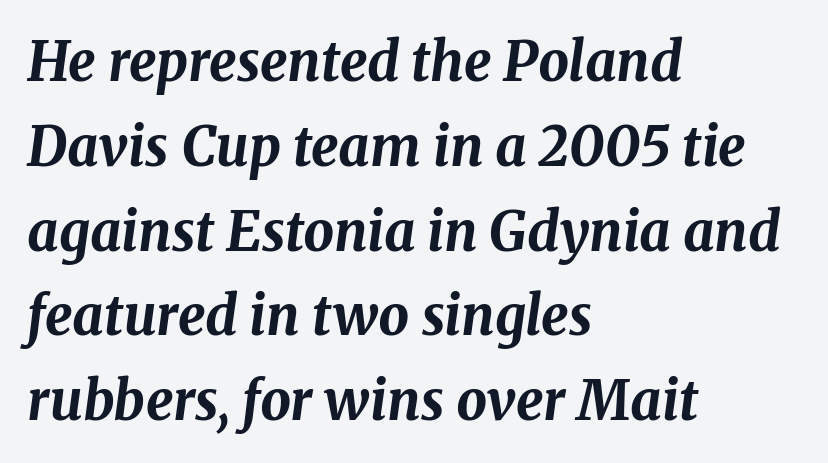
{"italic": "yes", "lean": "right", "slant_degrees": 8, "bold": "yes", "weight": "bold", "width": "normal", "stroke_contrast": "medium", "x_height": "medium", "monospaced": "no", "underline": "no", "align": "left", "line_spacing": "normal", "line_spacing_ratio": 1.57, "letter_spacing": "normal", "letter_spacing_em": 0.0, "glyph_px": 54}
